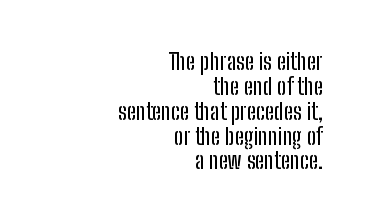
Visually the block forms a straight wall on the right and a jagged coastline on the left. Anything drawn beneath the words? Only blank space. The block of text is dense from top to bottom, with scant space between rows. This is the regular roman posture of the typeface.
